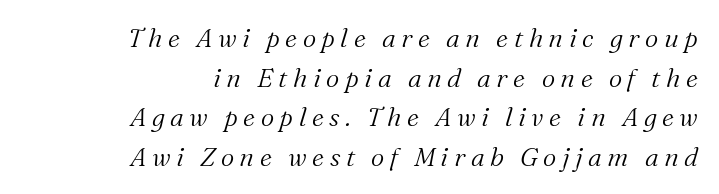
Q: Is the text bold? A: No.
Q: Is the text italic (slanted)? A: Yes, it leans right by about 16 degrees.
Q: Is the text underlined? A: No.
Q: How is the paragraph aligned? A: Right-aligned.
Q: Is the spacing between letters normal or unusually wide? A: Unusually wide.
Q: Is the spacing between lines tight, normal or loose? A: Normal.
